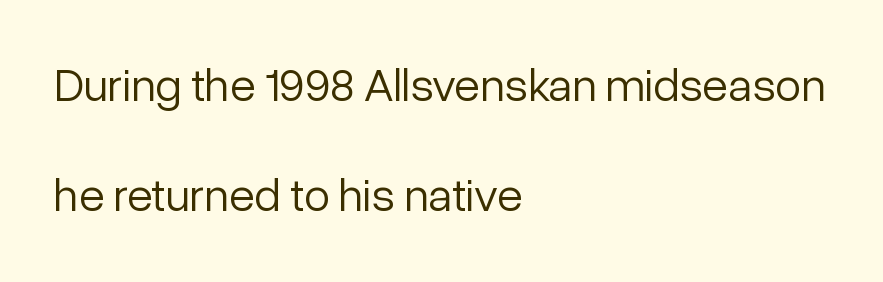
{"serif": "no", "italic": "no", "bold": "no", "weight": "light", "width": "normal", "stroke_contrast": "low", "x_height": "medium", "monospaced": "no", "underline": "no", "align": "left", "line_spacing": "loose", "line_spacing_ratio": 2.34, "letter_spacing": "normal", "letter_spacing_em": 0.0, "glyph_px": 47}
